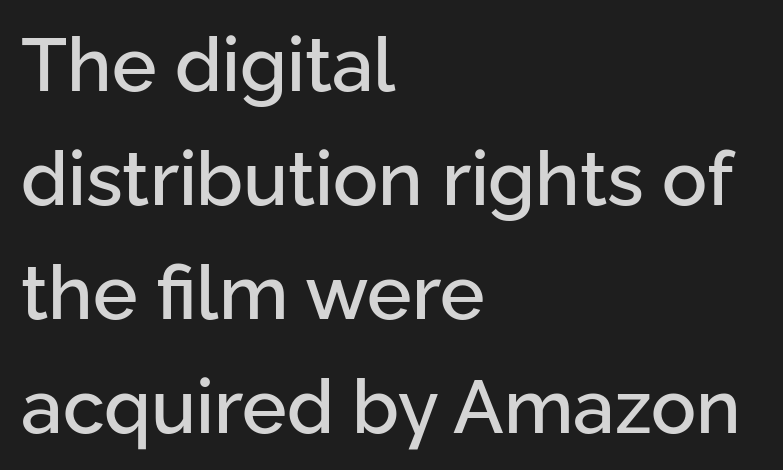
Q: Is the text italic (slanted)? A: No, it is upright.
Q: Is the typeface a serif or a sans-serif typeface? A: Sans-serif.
Q: Is the text underlined? A: No.
Q: How is the paragraph aligned? A: Left-aligned.
Q: Is the spacing between letters normal or unusually wide? A: Normal.
Q: Is the spacing between lines tight, normal or loose? A: Normal.
Q: Width (condensed, normal, or wide)? A: Normal.
Q: Stroke contrast? A: Low.
Q: x-height? A: Medium.
Q: Monospaced? A: No.
